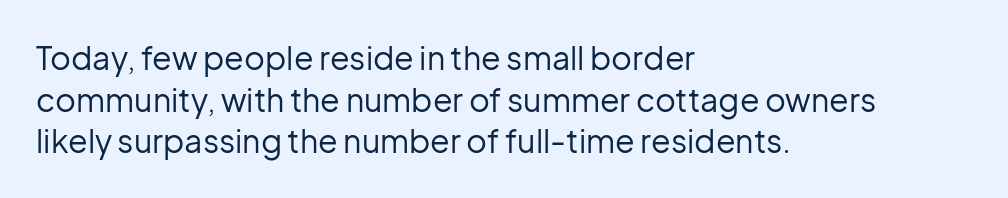
Look at the bottom of the vertical strokes: they stop flat, with no serifs. Proportional: the letters do not fall into vertical columns. Bare-footed words on every line. The lines in this sample share a left origin and differ only in where they stop. Weight: regular or lighter. This is roman type, the default non-slanted kind.
